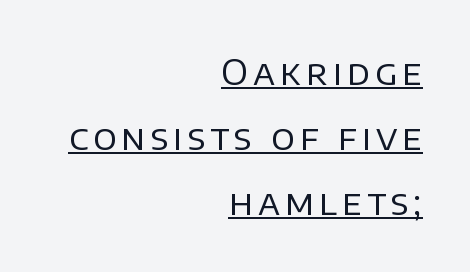
Varying glyph widths throughout — classic text-font behaviour. Somebody hit Ctrl+U on this one — the words are underlined. Every stem runs plumb, perpendicular to the baseline. A quiet, ordinary-to-light weight characterises the typeface. Casual observation: everything's shoved over to the right.
